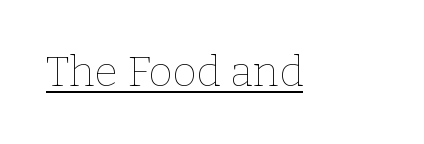
Q: Is the text bold? A: No.
Q: Is the text italic (slanted)? A: No, it is upright.
Q: Is the text underlined? A: Yes.
Q: Is the spacing between letters normal or unusually wide? A: Normal.
Q: Width (condensed, normal, or wide)? A: Normal.
Q: Stroke contrast? A: Low.
Q: x-height? A: Medium.
Q: Monospaced? A: No.
